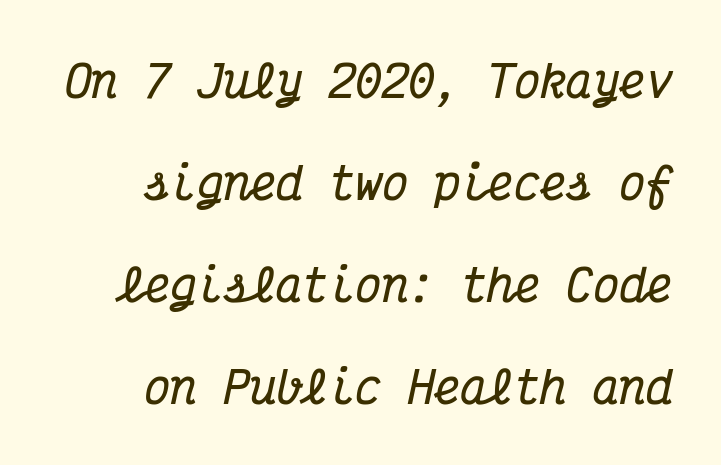
The passage shown is typed in a monospace face where columns stay perfectly aligned. You could call the tracking neutral — neither tight nor loose. In terms of weight, the rendering is a true, heavy bold. The rendering shows small feet on the letterforms — a serif design. The rag falls on the left side of this text block. Nobody drew a line under any word here.
